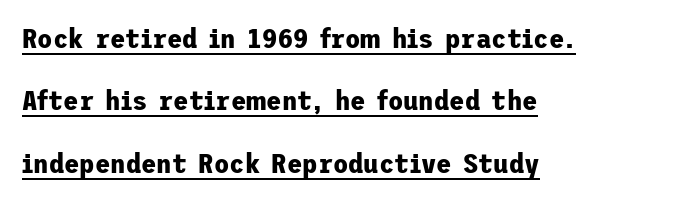
The image shows 28 px bold sans-serif type, upright; set left-aligned, loose line spacing (2.23x), normal letter spacing, underlined; low stroke contrast and a medium x-height.
